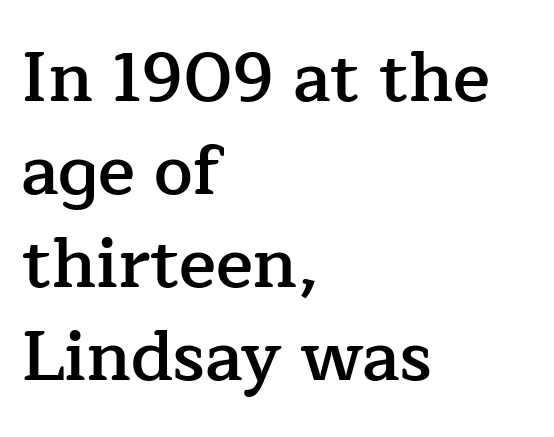
The image shows 69 px semibold serif type, upright; set left-aligned, normal line spacing (1.35x), normal letter spacing, not underlined; low stroke contrast and a medium x-height.
